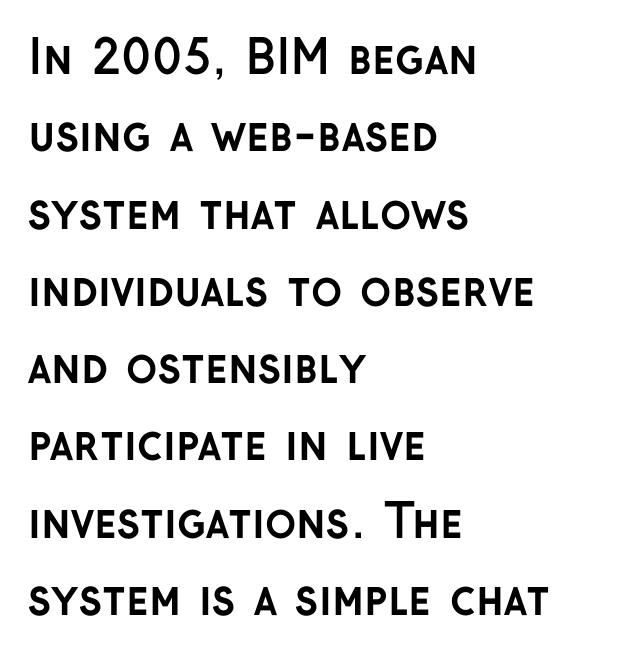
This is the regular roman posture of the typeface. A bare baseline throughout the passage. Observe the absence of serifs on each vertical stroke in this sample. Compared with an ordinary text face, these strokes are far heavier — a full bold. A typesetter would call this zero additional tracking.
